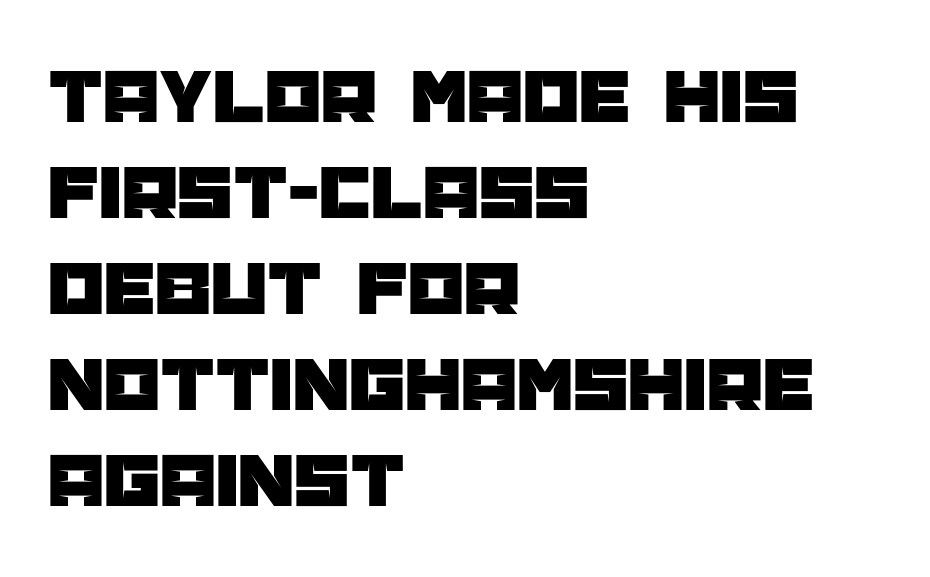
These lines were composed using upright roman letters. Note: no serifs on the glyphs. Here the designer chose a conventional face with non-uniform glyph widths. Inter-character spacing is left at the font's built-in metrics. Short and long lines alike share a common starting point at left.
